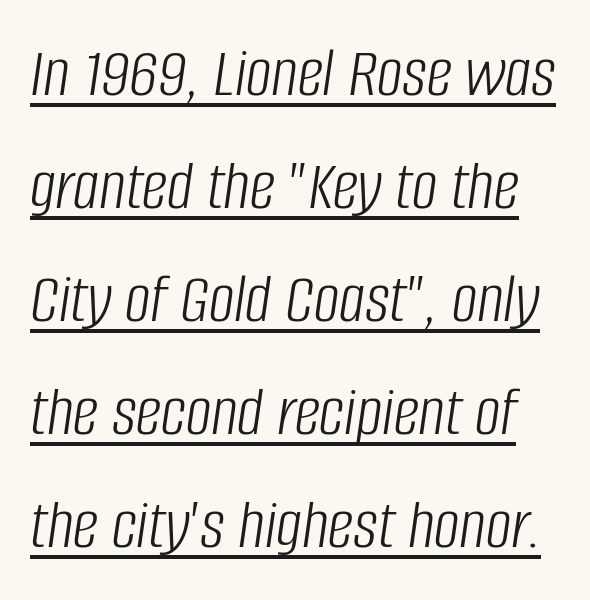
Q: Is the text bold? A: No.
Q: Is the text italic (slanted)? A: Yes, it leans right by about 8 degrees.
Q: Is the text underlined? A: Yes.
Q: Is the spacing between letters normal or unusually wide? A: Normal.
Q: Is the spacing between lines tight, normal or loose? A: Normal.
Q: Width (condensed, normal, or wide)? A: Condensed.
Q: Stroke contrast? A: Low.
Q: x-height? A: Large.
Q: Monospaced? A: No.
